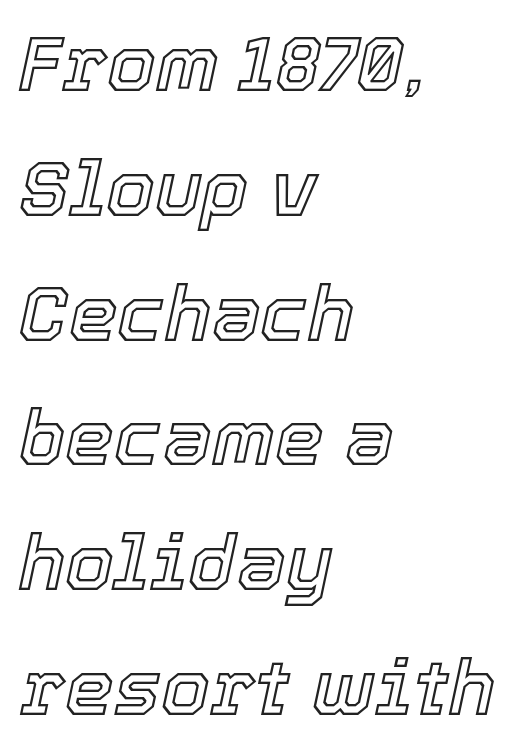
Does the copy run flush right? No — it runs flush left. Look at the tracking — it's just the regular setting, nothing added. The lines sit at an ordinary, default distance from one another. Here the designer chose a conventional face with non-uniform glyph widths. Rule under the text: the space is simply empty.
